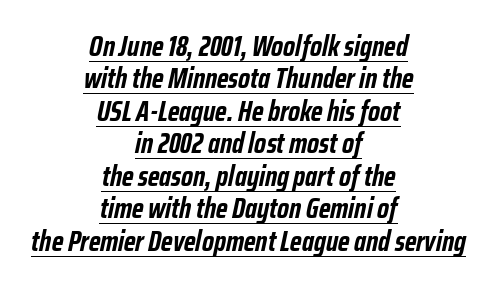
The image shows 29 px semibold, condensed type, italic (leaning right); set centered, tight line spacing (1.12x), normal letter spacing, underlined; low stroke contrast and a medium x-height.
